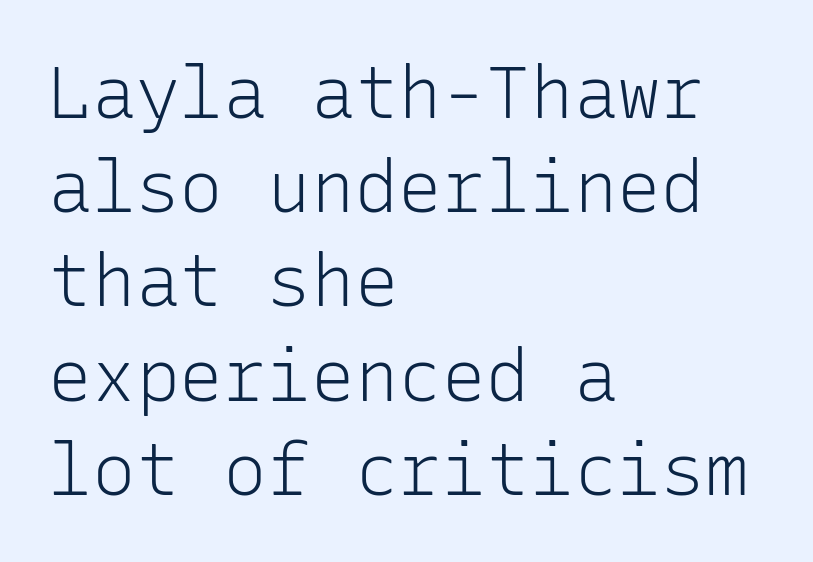
The image shows 73 px light sans-serif type, upright, monospaced; set left-aligned, normal line spacing (1.29x), normal letter spacing, not underlined; low stroke contrast and a medium x-height.
